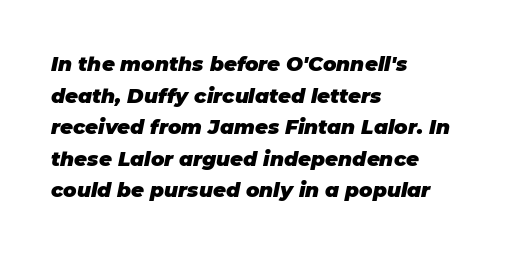
Q: Is the text bold? A: Yes.
Q: Is the text italic (slanted)? A: Yes, it leans right by about 11 degrees.
Q: Is the text underlined? A: No.
Q: How is the paragraph aligned? A: Left-aligned.
Q: Is the spacing between letters normal or unusually wide? A: Normal.
Q: Is the spacing between lines tight, normal or loose? A: Normal.
